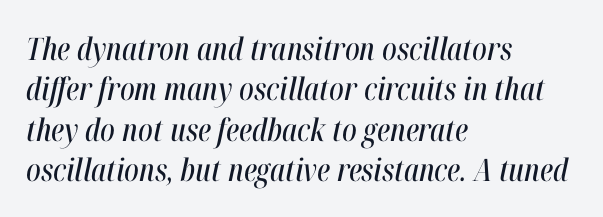
The image shows 31 px condensed type, italic (leaning right); set left-aligned, normal line spacing (1.3x), normal letter spacing, not underlined; high stroke contrast and a medium x-height.
